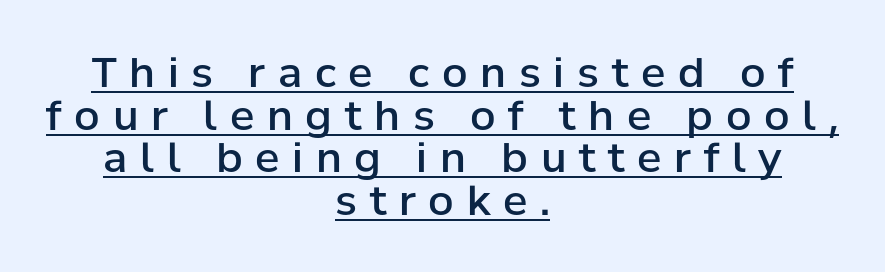
The image shows 41 px semibold sans-serif type, upright; set centered, tight line spacing (1.04x), unusually wide letter spacing (+0.31 em), underlined; low stroke contrast and a medium x-height.
